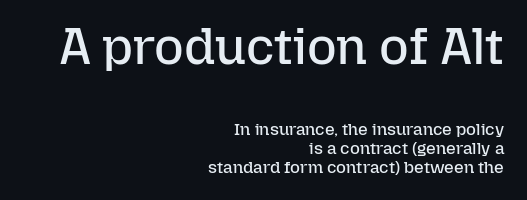
The image shows 51 px regular-weight type, upright; set right-aligned, tight line spacing (1.12x), normal letter spacing, not underlined; the first (top) block is 3.0x larger; low stroke contrast and a medium x-height.
